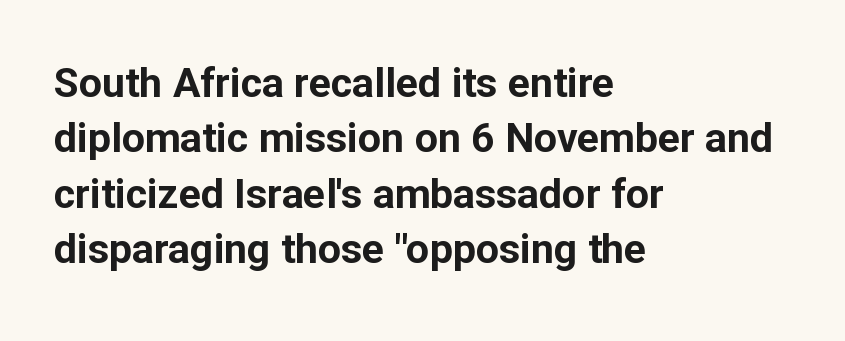
The image shows 41 px bold sans-serif type, upright; set left-aligned, normal line spacing (1.35x), normal letter spacing, not underlined; low stroke contrast and a medium x-height.
